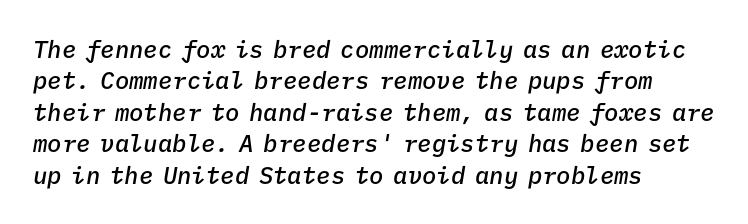
Tracking here is standard; glyphs follow each other at the usual distance. The axis of the letterforms is tilted away from vertical. Glance below the letters and you will spot only blank space. Summary of vertical rhythm: regular, with standard interline spacing.
